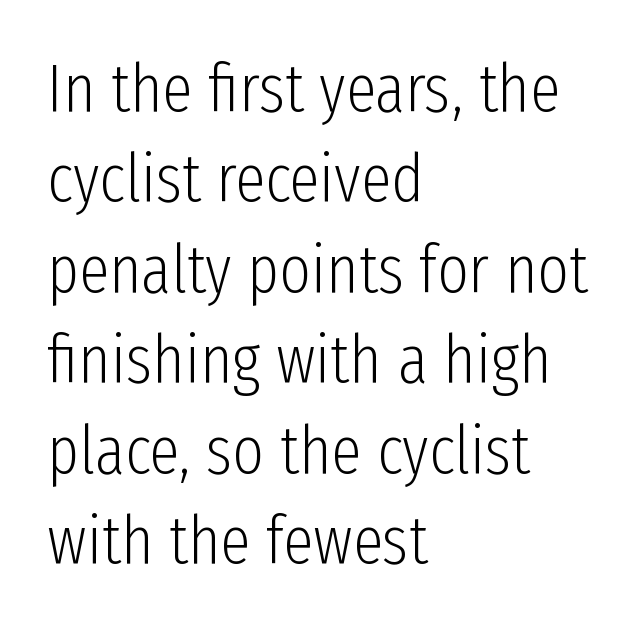
The image shows 68 px light, condensed sans-serif type, upright; set left-aligned, normal line spacing (1.33x), normal letter spacing, not underlined; low stroke contrast and a medium x-height.
